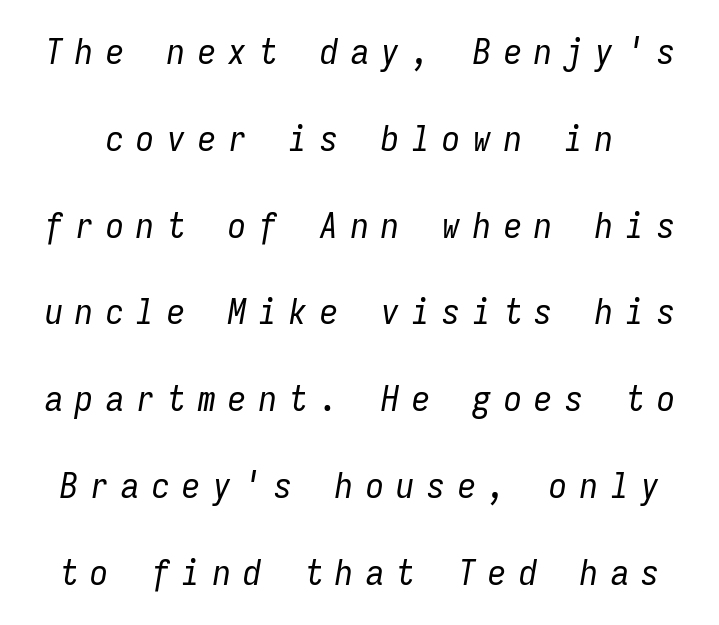
Q: Is the text bold? A: No.
Q: Is the text italic (slanted)? A: Yes, it leans right by about 9 degrees.
Q: Is the text underlined? A: No.
Q: Is the spacing between letters normal or unusually wide? A: Unusually wide.
Q: Is the spacing between lines tight, normal or loose? A: Loose.
Q: Width (condensed, normal, or wide)? A: Condensed.
Q: Stroke contrast? A: Low.
Q: x-height? A: Medium.
Q: Monospaced? A: Yes.
